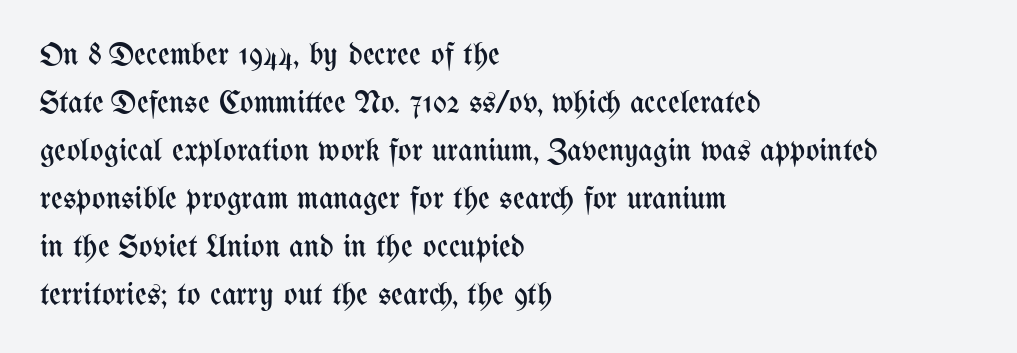
The image shows 32 px regular-weight, condensed type, upright; set left-aligned, normal line spacing (1.5x), normal letter spacing, not underlined; medium stroke contrast and a medium x-height.
